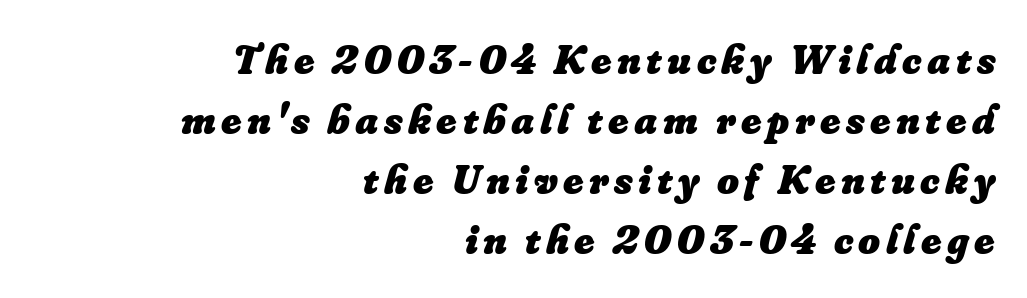
Q: Is the text bold? A: Yes.
Q: Is the text italic (slanted)? A: Yes, it leans right by about 16 degrees.
Q: Is the text underlined? A: No.
Q: How is the paragraph aligned? A: Right-aligned.
Q: Is the spacing between lines tight, normal or loose? A: Normal.
Q: Width (condensed, normal, or wide)? A: Normal.
Q: Stroke contrast? A: Low.
Q: x-height? A: Small.
Q: Monospaced? A: No.
